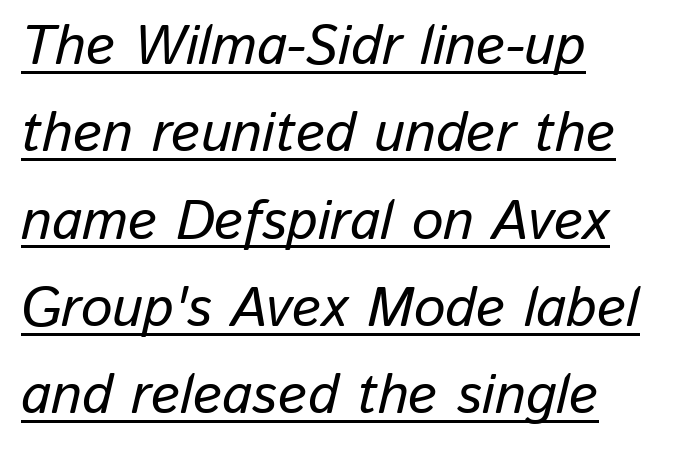
Q: Is the text italic (slanted)? A: Yes, it leans right by about 13 degrees.
Q: Is the text underlined? A: Yes.
Q: How is the paragraph aligned? A: Left-aligned.
Q: Is the spacing between letters normal or unusually wide? A: Normal.
Q: Is the spacing between lines tight, normal or loose? A: Normal.
Q: Width (condensed, normal, or wide)? A: Normal.
Q: Stroke contrast? A: Low.
Q: x-height? A: Medium.
Q: Monospaced? A: No.
